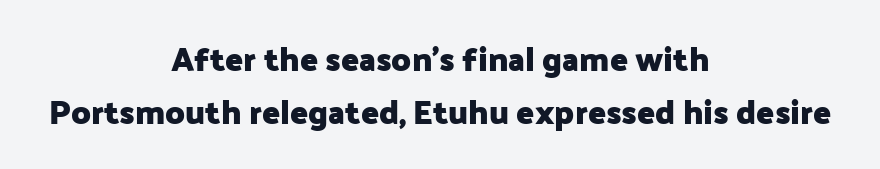
The image shows 33 px heavy sans-serif type, upright; set centered, normal line spacing (1.61x), normal letter spacing, not underlined; low stroke contrast and a medium x-height.
